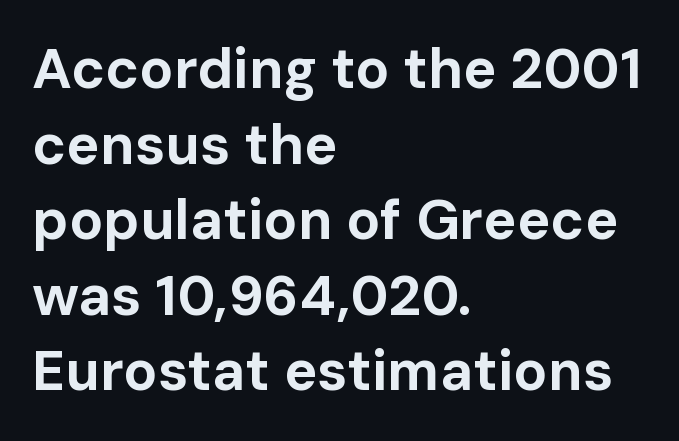
The image shows 56 px bold sans-serif type, upright; set left-aligned, normal line spacing (1.35x), normal letter spacing, not underlined; low stroke contrast and a medium x-height.
